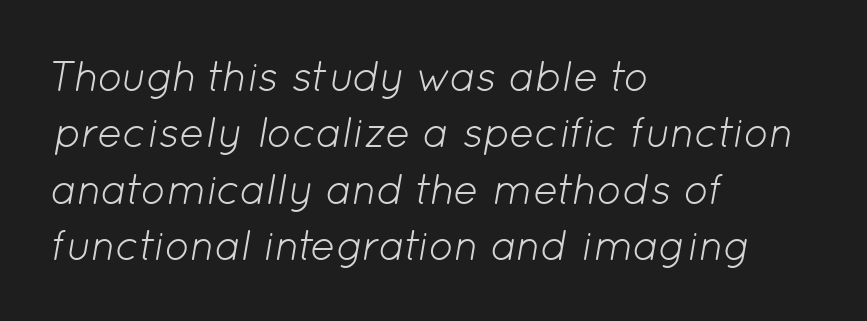
Q: Is the text bold? A: No.
Q: Is the text italic (slanted)? A: Yes, it leans right by about 12 degrees.
Q: Is the text underlined? A: No.
Q: How is the paragraph aligned? A: Left-aligned.
Q: Is the spacing between letters normal or unusually wide? A: Normal.
Q: Is the spacing between lines tight, normal or loose? A: Normal.
Q: Width (condensed, normal, or wide)? A: Normal.
Q: Stroke contrast? A: Low.
Q: x-height? A: Medium.
Q: Monospaced? A: No.
